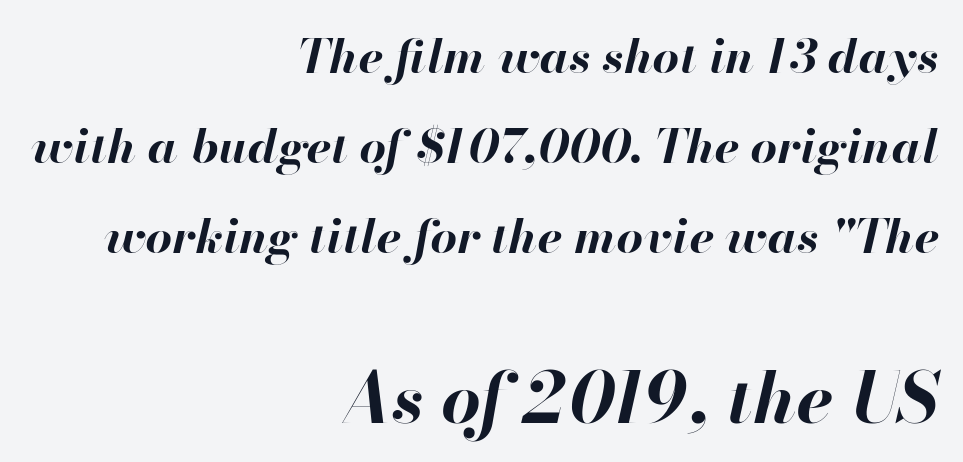
Q: Is the text bold? A: Yes.
Q: Is the text italic (slanted)? A: Yes, it leans right by about 13 degrees.
Q: Is the text underlined? A: No.
Q: How is the paragraph aligned? A: Right-aligned.
Q: Is the spacing between letters normal or unusually wide? A: Normal.
Q: Is the spacing between lines tight, normal or loose? A: Loose.
Q: Which block of text is set in a larger size, the first (top) or the second (bottom)? A: The second (bottom) one.
Q: Width (condensed, normal, or wide)? A: Normal.
Q: Stroke contrast? A: High.
Q: x-height? A: Small.
Q: Monospaced? A: No.
